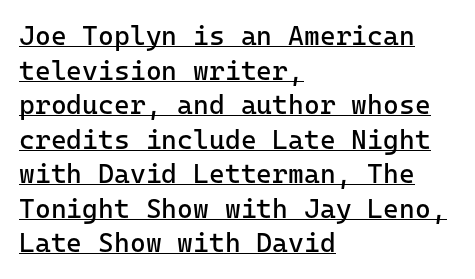
{"italic": "no", "bold": "no", "underline": "yes", "align": "left", "line_spacing": "normal", "line_spacing_ratio": 1.28, "letter_spacing": "normal", "letter_spacing_em": 0.0, "glyph_px": 27}
